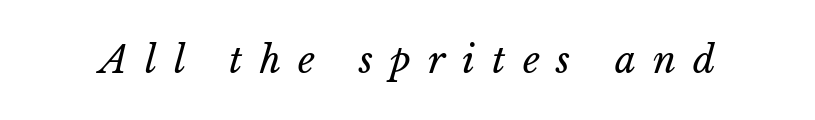
{"bold": "no", "weight": "regular", "width": "normal", "stroke_contrast": "low", "x_height": "medium", "monospaced": "no", "underline": "no", "letter_spacing": "wide", "letter_spacing_em": 0.46, "glyph_px": 37}
